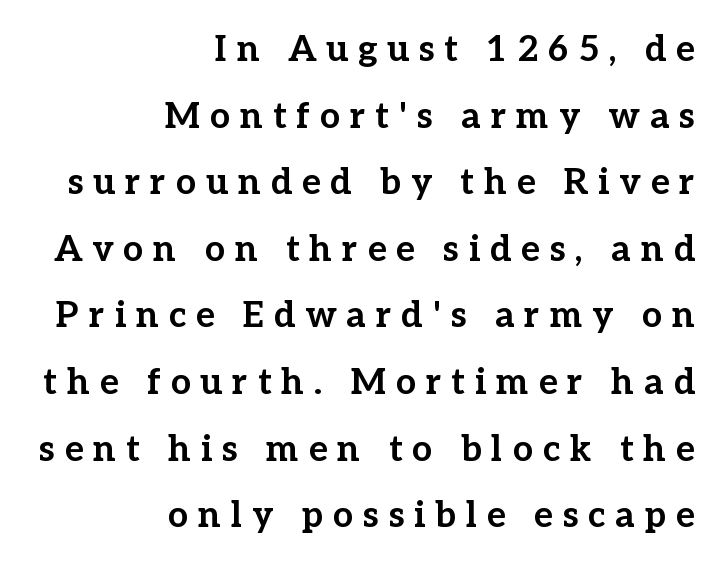
{"serif": "yes", "italic": "no", "bold": "yes", "weight": "bold", "width": "normal", "stroke_contrast": "low", "x_height": "medium", "monospaced": "no", "underline": "no", "align": "right", "line_spacing_ratio": 1.85, "letter_spacing": "wide", "letter_spacing_em": 0.27, "glyph_px": 36}
